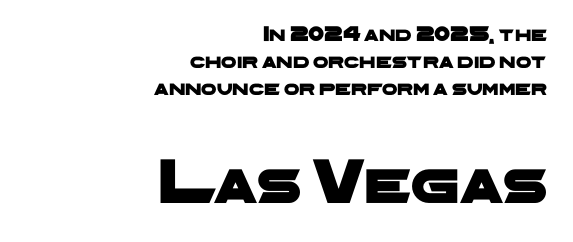
The baseline area is clear. Does the copy run flush right? Yes — the right margin is perfectly even. Character size in the trailing block exceeds that of the leading block. Nobody touched the tracking dial on this one. The face used here is proportionally spaced, like ordinary book or web type.
